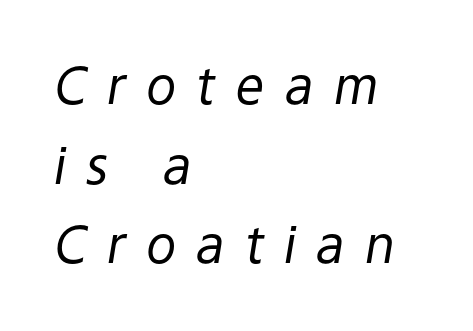
No letter is thick-stroked: the sample isn't bold. If you drew a line through each stem, it would be angled. Think of a printed novel: that variable character pitch is what you see here. Is there much room between lines? A standard amount, neither cramped nor airy.
